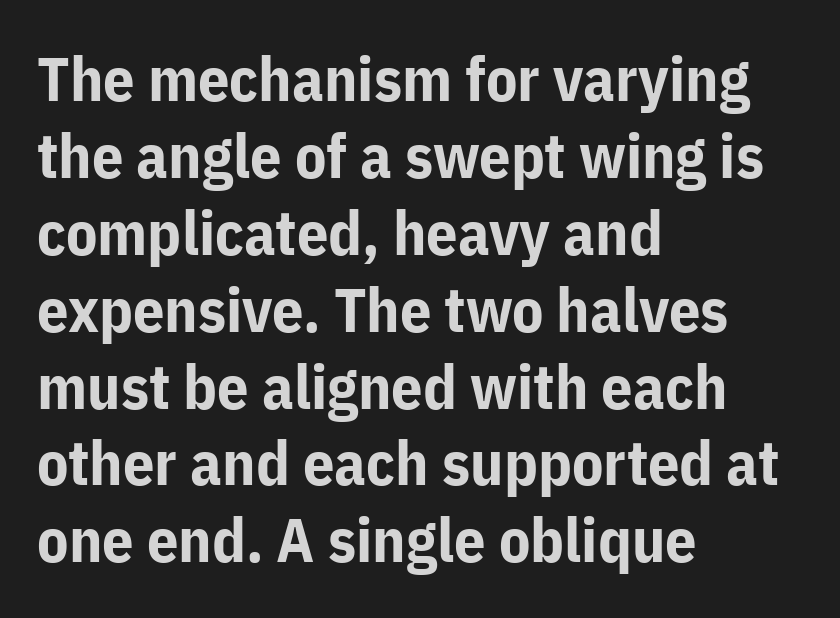
Q: Is the text bold? A: Yes.
Q: Is the text italic (slanted)? A: No, it is upright.
Q: Is the typeface a serif or a sans-serif typeface? A: Sans-serif.
Q: Is the text underlined? A: No.
Q: How is the paragraph aligned? A: Left-aligned.
Q: Is the spacing between letters normal or unusually wide? A: Normal.
Q: Width (condensed, normal, or wide)? A: Normal.
Q: Stroke contrast? A: Low.
Q: x-height? A: Medium.
Q: Monospaced? A: No.
